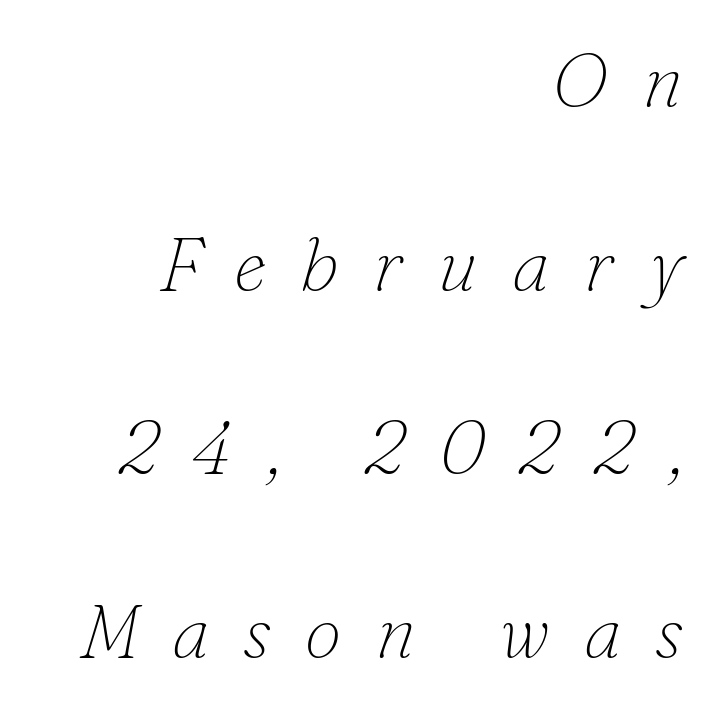
{"serif": "yes", "italic": "yes", "lean": "right", "slant_degrees": 16, "bold": "no", "weight": "thin", "width": "normal", "stroke_contrast": "low", "x_height": "small", "monospaced": "no", "underline": "no", "align": "right", "line_spacing": "loose", "line_spacing_ratio": 2.45, "letter_spacing": "wide", "letter_spacing_em": 0.45, "glyph_px": 75}
